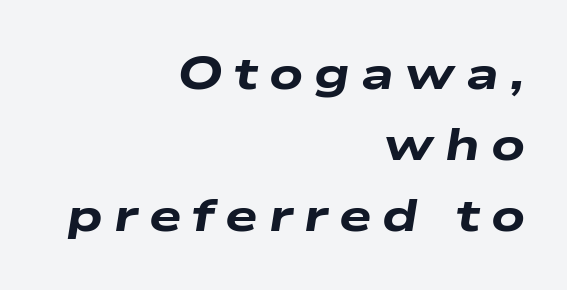
Q: Is the text bold? A: Yes.
Q: Is the text italic (slanted)? A: Yes, it leans right by about 9 degrees.
Q: Is the text underlined? A: No.
Q: How is the paragraph aligned? A: Right-aligned.
Q: Is the spacing between letters normal or unusually wide? A: Unusually wide.
Q: Is the spacing between lines tight, normal or loose? A: Normal.
Q: Width (condensed, normal, or wide)? A: Wide.
Q: Stroke contrast? A: Low.
Q: x-height? A: Medium.
Q: Monospaced? A: No.
